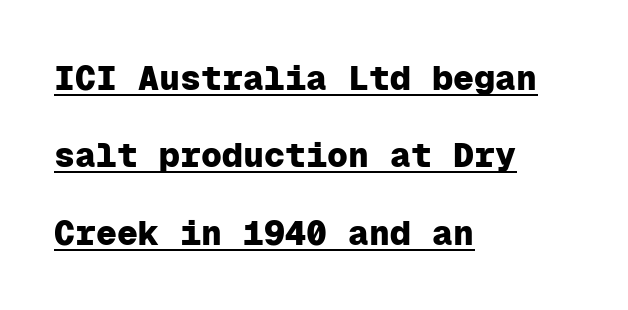
{"serif": "no", "italic": "no", "bold": "yes", "weight": "heavy", "width": "normal", "stroke_contrast": "low", "x_height": "medium", "monospaced": "yes", "underline": "yes", "align": "left", "line_spacing": "loose", "line_spacing_ratio": 2.21, "letter_spacing": "normal", "letter_spacing_em": 0.0, "glyph_px": 35}
